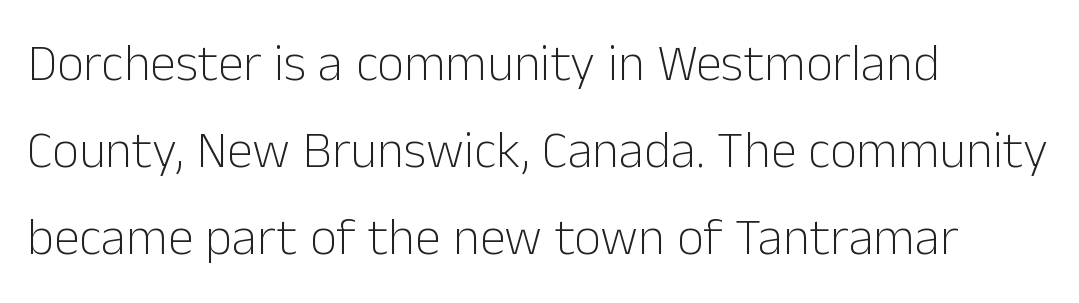
Q: Is the text bold? A: No.
Q: Is the text italic (slanted)? A: No, it is upright.
Q: Is the typeface a serif or a sans-serif typeface? A: Sans-serif.
Q: Is the text underlined? A: No.
Q: How is the paragraph aligned? A: Left-aligned.
Q: Is the spacing between letters normal or unusually wide? A: Normal.
Q: Is the spacing between lines tight, normal or loose? A: Normal.
Q: Width (condensed, normal, or wide)? A: Normal.
Q: Stroke contrast? A: Low.
Q: x-height? A: Medium.
Q: Monospaced? A: No.
